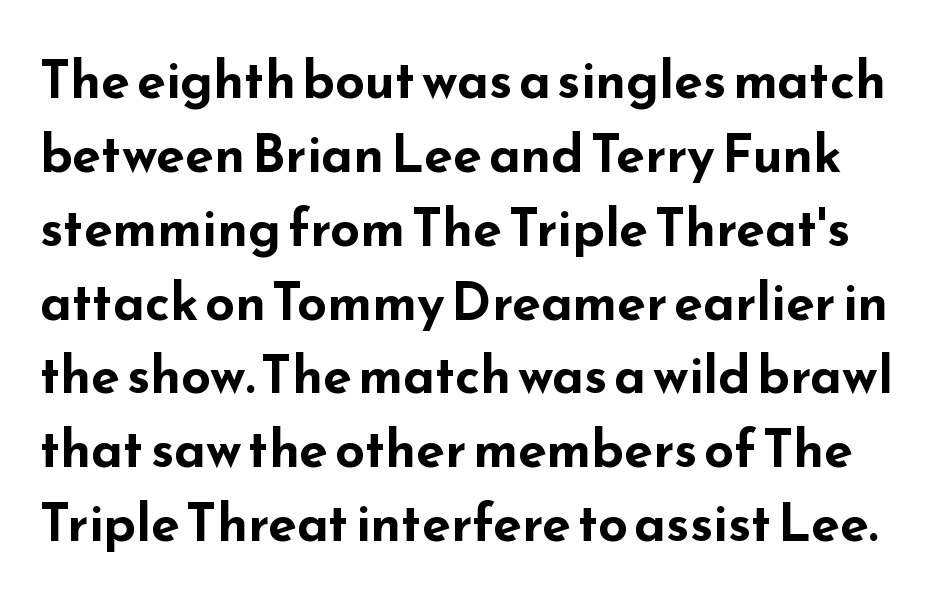
Font category for this specimen: sans-serif. The words here are not underlined. Proportional: the letters do not fall into vertical columns. On the weight axis this lands at bold, roughly 700. This rendering leaves character spacing at its baseline value. The type sits square on the baseline with zero lean.
